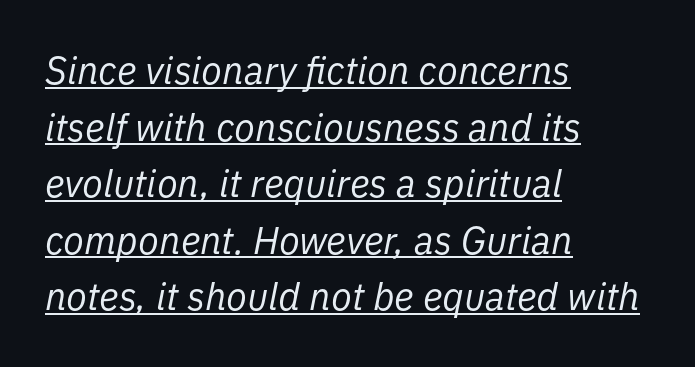
{"italic": "yes", "lean": "right", "slant_degrees": 11, "bold": "no", "weight": "regular", "width": "normal", "stroke_contrast": "low", "x_height": "medium", "monospaced": "no", "underline": "yes", "align": "left", "line_spacing": "normal", "line_spacing_ratio": 1.49, "letter_spacing": "normal", "letter_spacing_em": 0.0, "glyph_px": 38}
